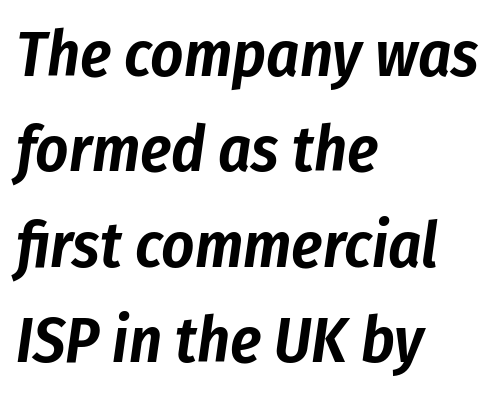
The image shows 64 px condensed type, italic (leaning right); set left-aligned, normal line spacing (1.49x), normal letter spacing, not underlined; low stroke contrast and a medium x-height.
